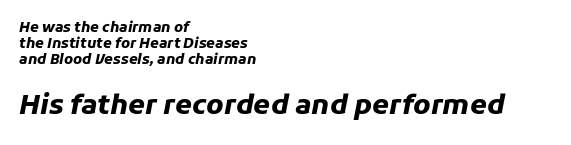
The image shows 27 px bold type, italic (leaning right); set left-aligned, line spacing 1.16x, normal letter spacing, not underlined; the second (bottom) block is 1.93x larger.
